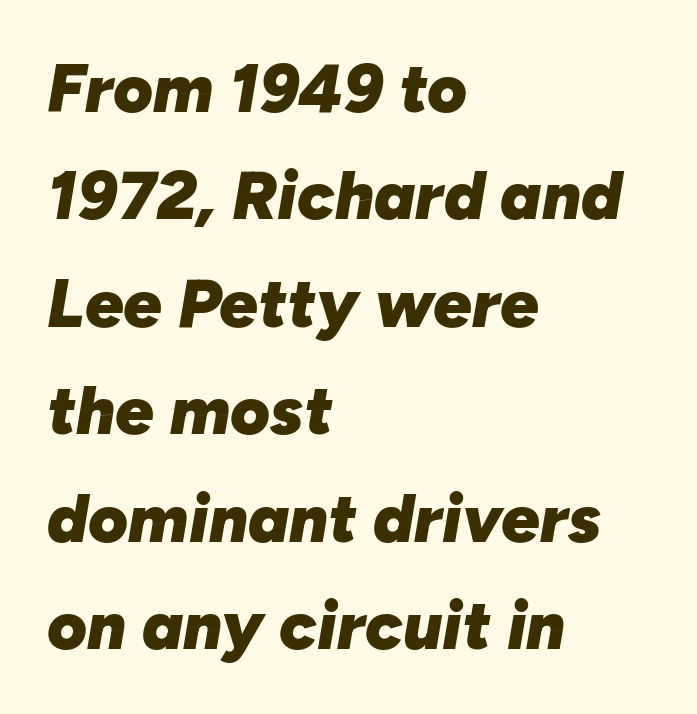
A typesetter would call this proportional, since set widths differ per character. The compositor pushed each line to the left boundary. The sample has been set heavy, in full bold. Leading: standard.
